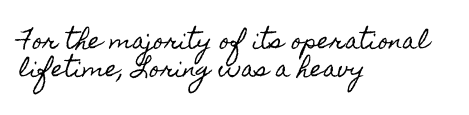
Decoration check: the copy has no underline. The gaps between neighbouring characters are ordinary and unremarkable. This sample is left-justified, so line endings fall wherever the words run out. The rows are spaced the way most documents space them.
